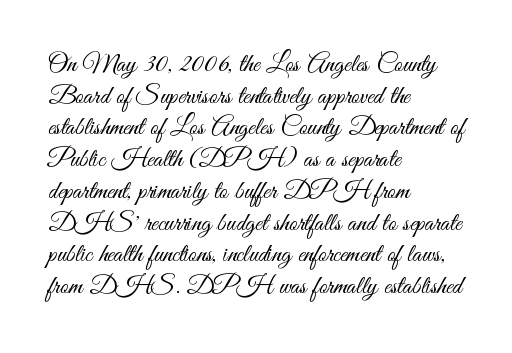
The font is comparable to plain body text, perhaps lighter. Inter-character spacing is left at the font's built-in metrics. The zone under the glyphs is completely vacant. These lines are set flush left with a ragged right edge.
